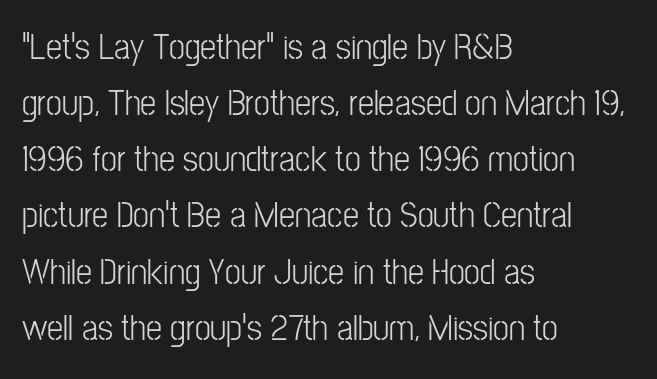
Are there feet on the stems? There aren't — it's a sans. Think of a printed novel: that variable character pitch is what you see here. Left-aligned paragraph, ragged on the right. Stroke thickness stays within the range of a standard reading face or lighter.
